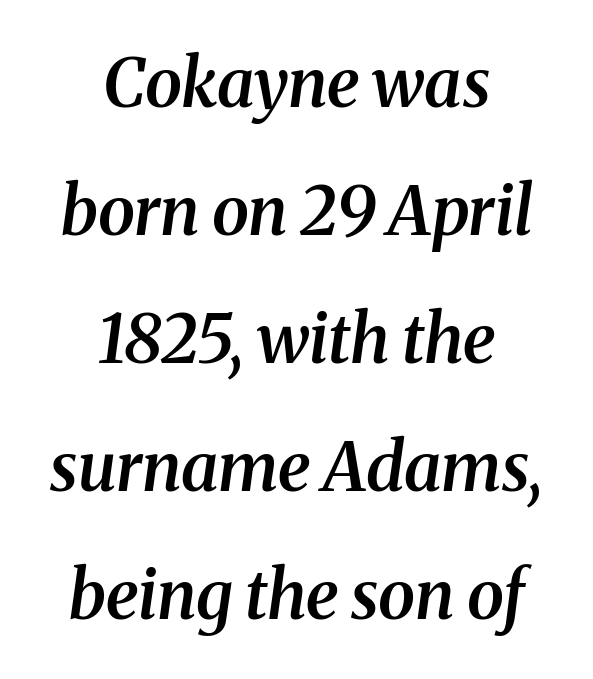
On the weight axis this lands at semibold, roughly 600. Type without underlining. The tracking reads as untouched default to a designer's eye. Compared with a flush-left layout, this one balances lines on the center instead. Old-style or modern, the face here clearly has serifs. The specimen reads as italic at a glance.
